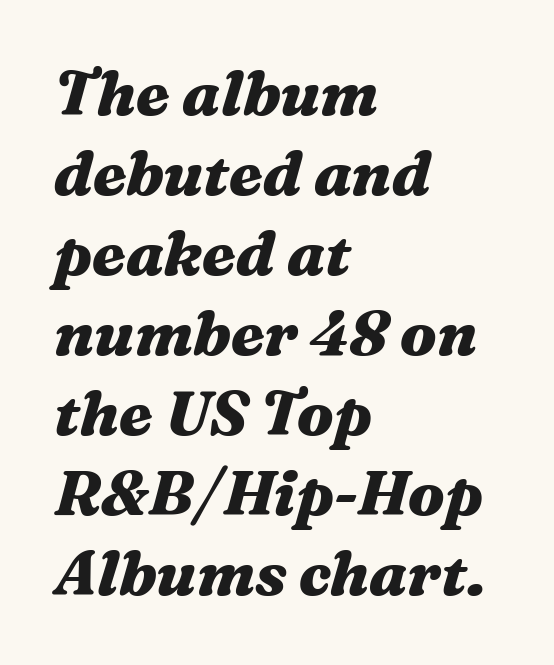
The face used here is proportionally spaced, like ordinary book or web type. Observe the ordinary spacing: letters are neighbours, not strangers. Casual observation: everything's shoved over to the left. Compared with ordinary roman type, these characters are visibly tilted. Compared with typical paragraphs, the rows here are spaced about the same. Look at the stroke-to-counter ratio: heavy, a bold.
